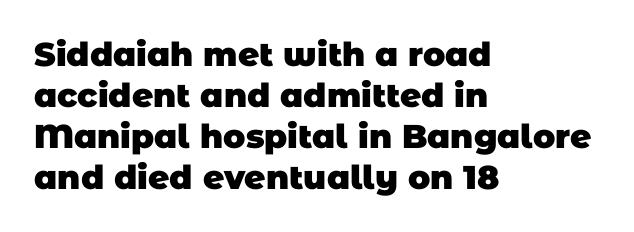
The image shows 33 px heavy sans-serif type; set left-aligned, line spacing 1.24x, normal letter spacing, not underlined; low stroke contrast and a large x-height.
